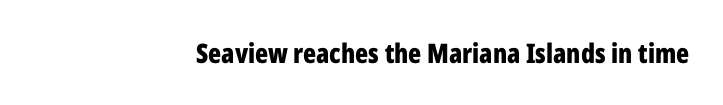
The image shows 27 px bold type, upright; set normal letter spacing, not underlined.
